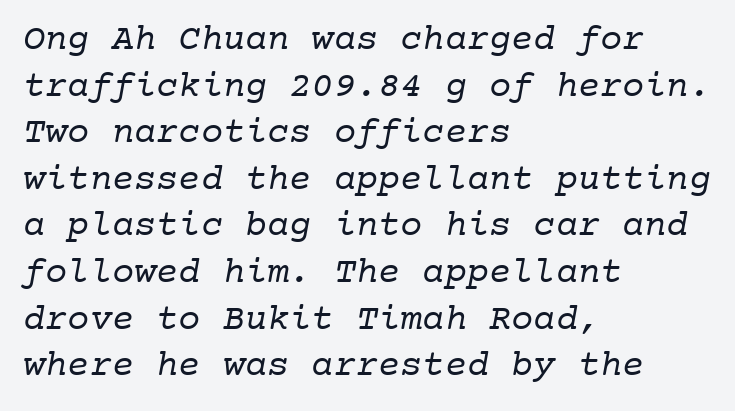
Leftover space on each line is placed entirely after the last word. Think standard paragraph weight, or any step lighter than that. Serifs: yes, visible at the terminals of the letterforms. The space beneath each line is pristine and unruled.
